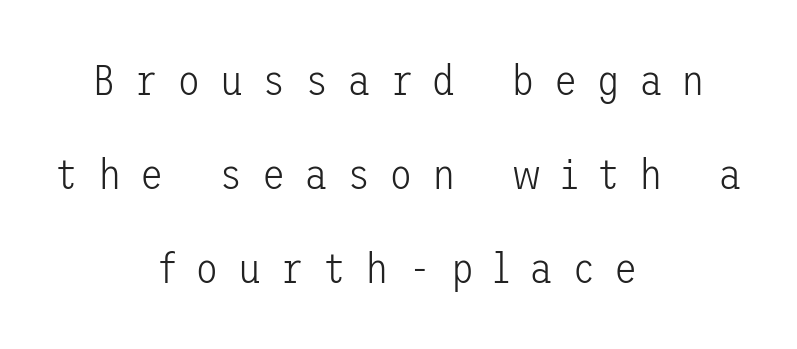
This is sans-serif lettering, the kind often seen on screens and signage. The typesetter chose a symmetrical, centered arrangement here. The letters are spread apart with noticeably loose tracking. Airy leading.
